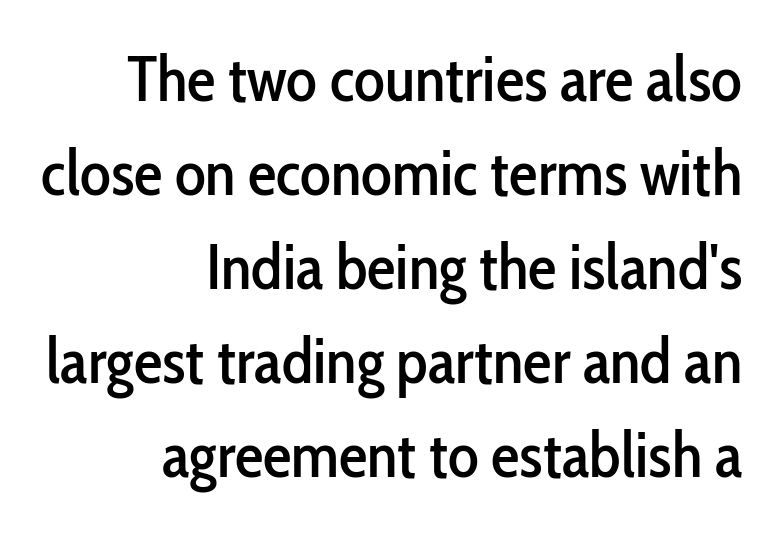
{"serif": "no", "italic": "no", "width": "condensed", "stroke_contrast": "low", "x_height": "medium", "monospaced": "no", "underline": "no", "align": "right", "line_spacing": "normal", "line_spacing_ratio": 1.47, "letter_spacing": "normal", "letter_spacing_em": 0.0, "glyph_px": 64}
